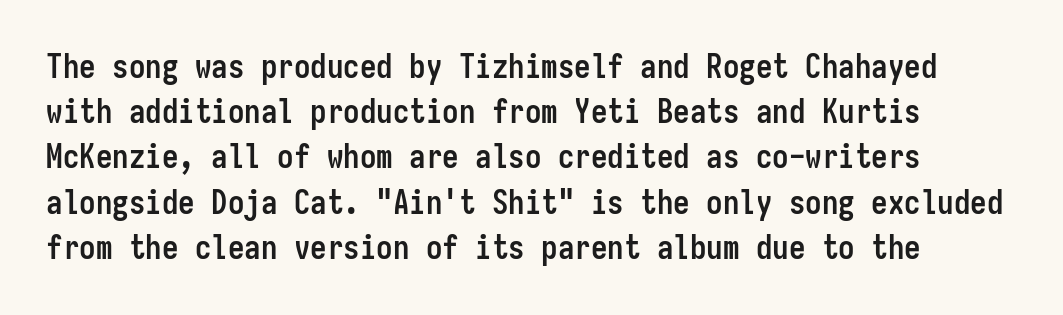
Q: Is the text bold? A: Yes.
Q: Is the text italic (slanted)? A: No, it is upright.
Q: Is the typeface a serif or a sans-serif typeface? A: Sans-serif.
Q: Is the text underlined? A: No.
Q: Is the spacing between letters normal or unusually wide? A: Normal.
Q: Is the spacing between lines tight, normal or loose? A: Normal.
Q: Width (condensed, normal, or wide)? A: Condensed.
Q: Stroke contrast? A: Low.
Q: x-height? A: Medium.
Q: Monospaced? A: Yes.
